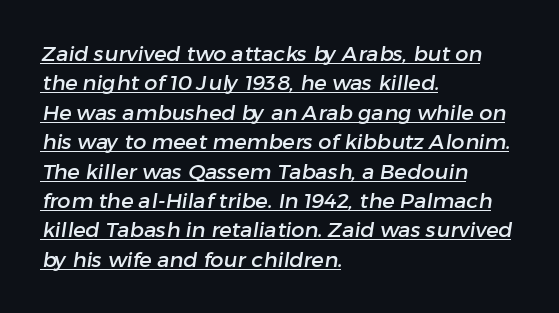
The image shows 21 px text type; set left-aligned, normal line spacing (1.4x), normal letter spacing, underlined.
